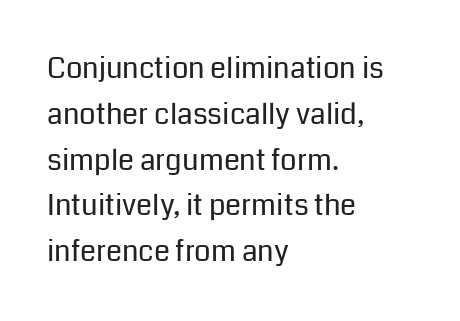
Q: Is the text bold? A: No.
Q: Is the text italic (slanted)? A: No, it is upright.
Q: Is the typeface a serif or a sans-serif typeface? A: Sans-serif.
Q: Is the text underlined? A: No.
Q: How is the paragraph aligned? A: Left-aligned.
Q: Is the spacing between letters normal or unusually wide? A: Normal.
Q: Is the spacing between lines tight, normal or loose? A: Normal.
Q: Width (condensed, normal, or wide)? A: Normal.
Q: Stroke contrast? A: Low.
Q: x-height? A: Medium.
Q: Monospaced? A: No.
